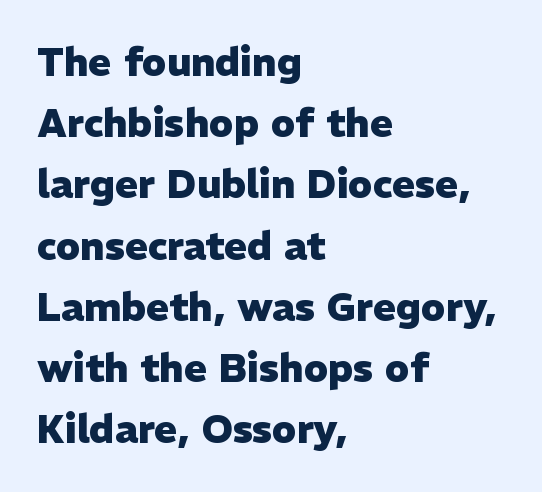
These lines were composed using upright roman letters. The compositor pushed each line to the left boundary. The typeface chosen for these lines omits serifs. Regarding leading, the lines here are spaced in the standard way. Quick note: underline off.
